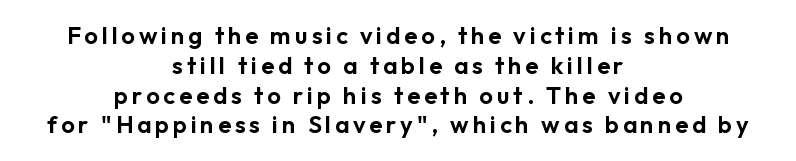
{"italic": "no", "underline": "no", "align": "center", "line_spacing_ratio": 1.24, "glyph_px": 24}
